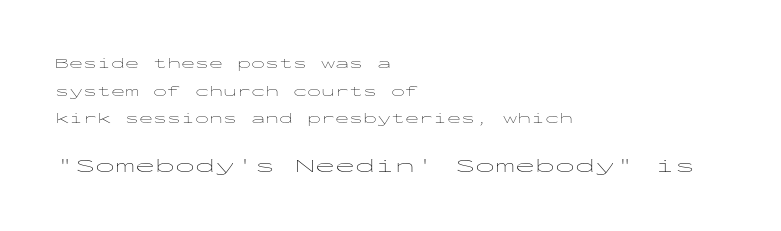
The image shows 20 px text type, upright; set left-aligned, loose line spacing (1.97x), normal letter spacing, not underlined; the second (bottom) block is 1.43x larger.
